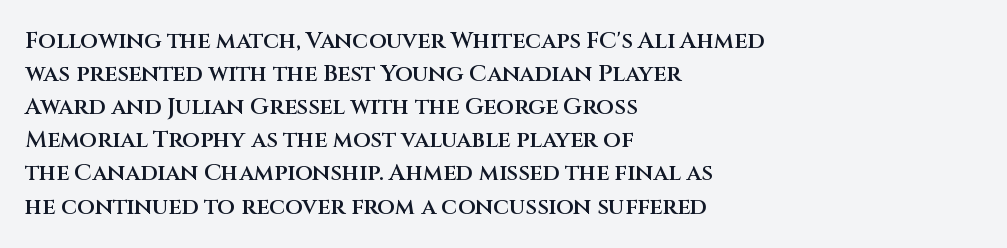
{"italic": "no", "bold": "semi", "underline": "no", "align": "left", "line_spacing": "normal", "line_spacing_ratio": 1.44, "letter_spacing": "normal", "letter_spacing_em": 0.0, "glyph_px": 23}
